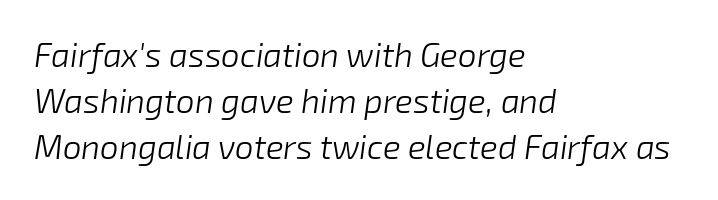
Q: Is the text bold? A: No.
Q: Is the text italic (slanted)? A: Yes, it leans right by about 8 degrees.
Q: Is the text underlined? A: No.
Q: How is the paragraph aligned? A: Left-aligned.
Q: Is the spacing between letters normal or unusually wide? A: Normal.
Q: Is the spacing between lines tight, normal or loose? A: Normal.
Q: Width (condensed, normal, or wide)? A: Normal.
Q: Stroke contrast? A: Low.
Q: x-height? A: Medium.
Q: Monospaced? A: No.
